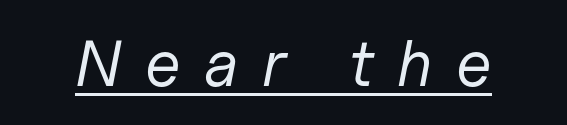
{"italic": "yes", "lean": "right", "slant_degrees": 11, "bold": "no", "weight": "regular", "width": "normal", "stroke_contrast": "low", "x_height": "medium", "monospaced": "no", "underline": "yes", "letter_spacing": "wide", "letter_spacing_em": 0.36, "glyph_px": 65}
